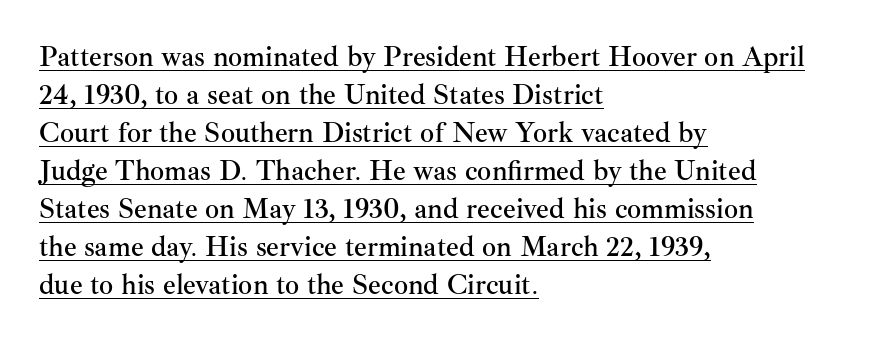
{"serif": "yes", "italic": "no", "width": "normal", "stroke_contrast": "medium", "x_height": "small", "monospaced": "no", "underline": "yes", "align": "left", "line_spacing": "normal", "line_spacing_ratio": 1.36, "letter_spacing": "normal", "letter_spacing_em": 0.0, "glyph_px": 28}
